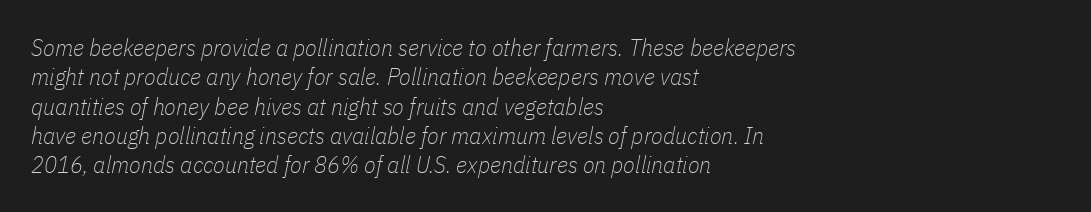
Q: Is the text bold? A: No.
Q: Is the text italic (slanted)? A: Yes, it leans right by about 11 degrees.
Q: Is the text underlined? A: No.
Q: How is the paragraph aligned? A: Left-aligned.
Q: Is the spacing between letters normal or unusually wide? A: Normal.
